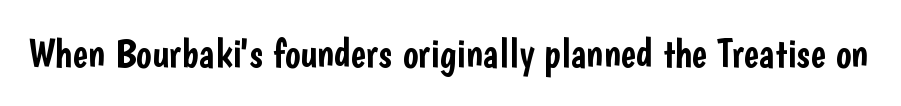
{"serif": "no", "italic": "no", "width": "condensed", "stroke_contrast": "low", "x_height": "medium", "monospaced": "no", "underline": "no", "letter_spacing": "normal", "letter_spacing_em": 0.0, "glyph_px": 41}
